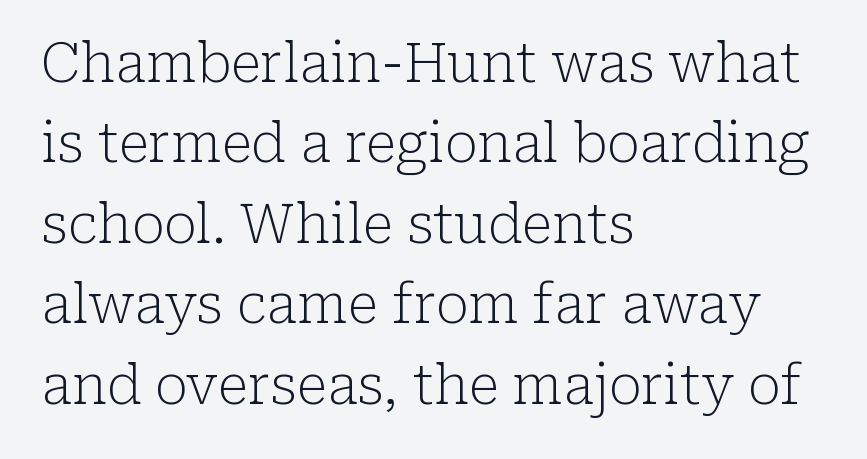
Q: Is the text bold? A: No.
Q: Is the text italic (slanted)? A: No, it is upright.
Q: Is the typeface a serif or a sans-serif typeface? A: Serif.
Q: Is the text underlined? A: No.
Q: How is the paragraph aligned? A: Left-aligned.
Q: Is the spacing between letters normal or unusually wide? A: Normal.
Q: Is the spacing between lines tight, normal or loose? A: Normal.
Q: Width (condensed, normal, or wide)? A: Normal.
Q: Stroke contrast? A: Low.
Q: x-height? A: Medium.
Q: Monospaced? A: No.
